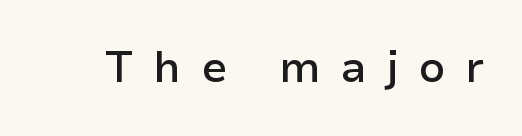
The image shows 43 px semibold sans-serif type, upright; set unusually wide letter spacing (+0.46 em), not underlined; low stroke contrast and a medium x-height.
